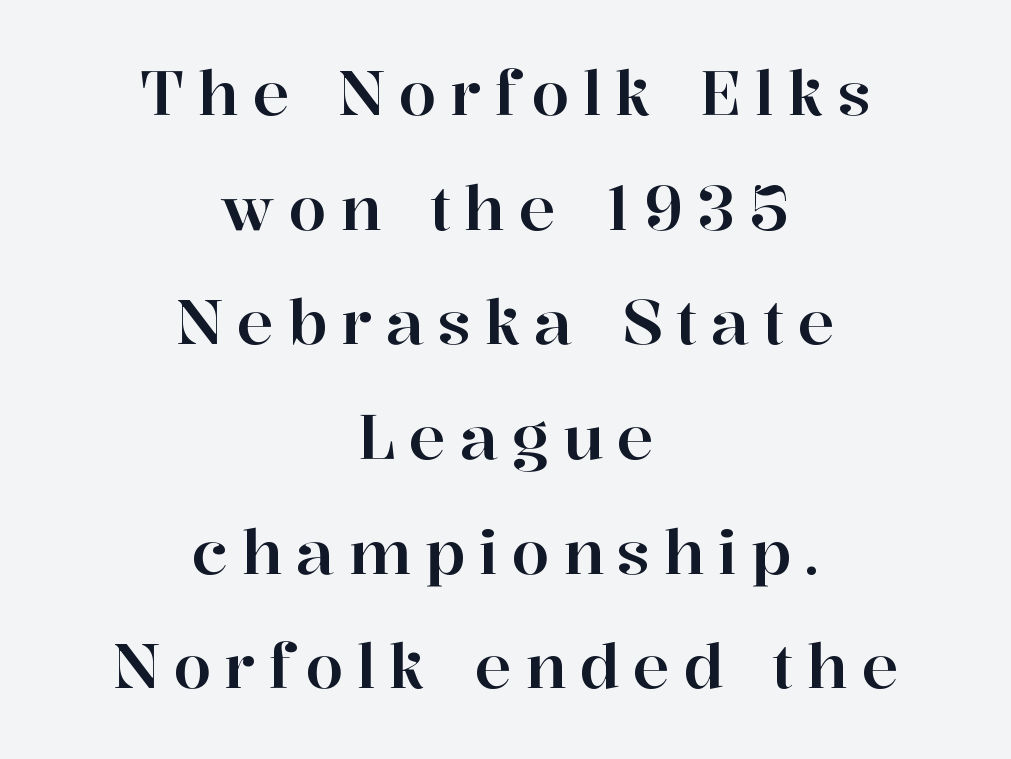
{"serif": "yes", "italic": "no", "width": "normal", "stroke_contrast": "high", "x_height": "medium", "monospaced": "no", "underline": "no", "align": "center", "line_spacing_ratio": 1.88, "letter_spacing": "wide", "letter_spacing_em": 0.22, "glyph_px": 61}
